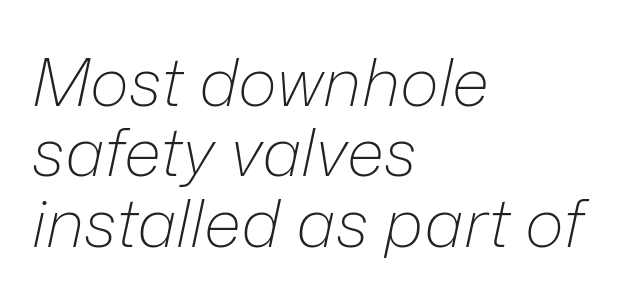
Q: Is the text bold? A: No.
Q: Is the text italic (slanted)? A: Yes, it leans right by about 12 degrees.
Q: Is the text underlined? A: No.
Q: How is the paragraph aligned? A: Left-aligned.
Q: Is the spacing between letters normal or unusually wide? A: Normal.
Q: Is the spacing between lines tight, normal or loose? A: Tight.
Q: Width (condensed, normal, or wide)? A: Normal.
Q: Stroke contrast? A: Low.
Q: x-height? A: Medium.
Q: Monospaced? A: No.
